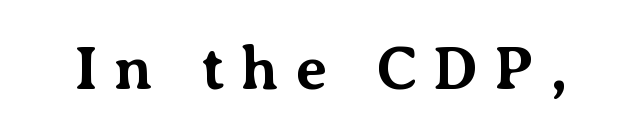
{"serif": "yes", "italic": "no", "bold": "yes", "weight": "bold", "width": "normal", "stroke_contrast": "medium", "x_height": "medium", "monospaced": "no", "underline": "no", "letter_spacing": "wide", "letter_spacing_em": 0.26, "glyph_px": 62}
